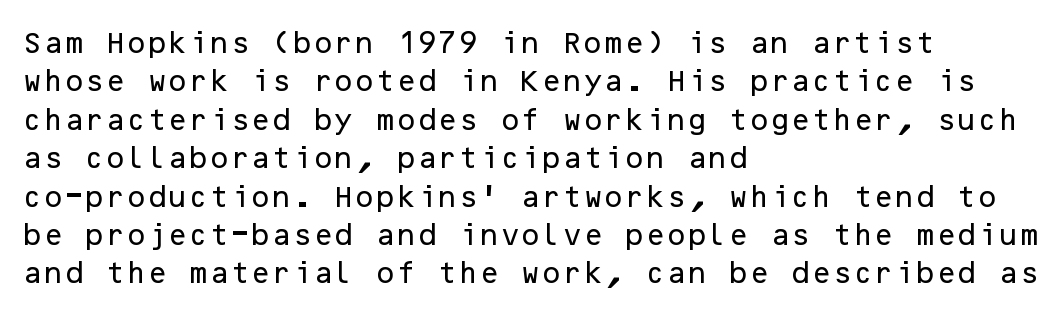
{"italic": "no", "underline": "no", "align": "left", "line_spacing": "normal", "line_spacing_ratio": 1.6, "letter_spacing": "normal", "letter_spacing_em": 0.0, "glyph_px": 24}
